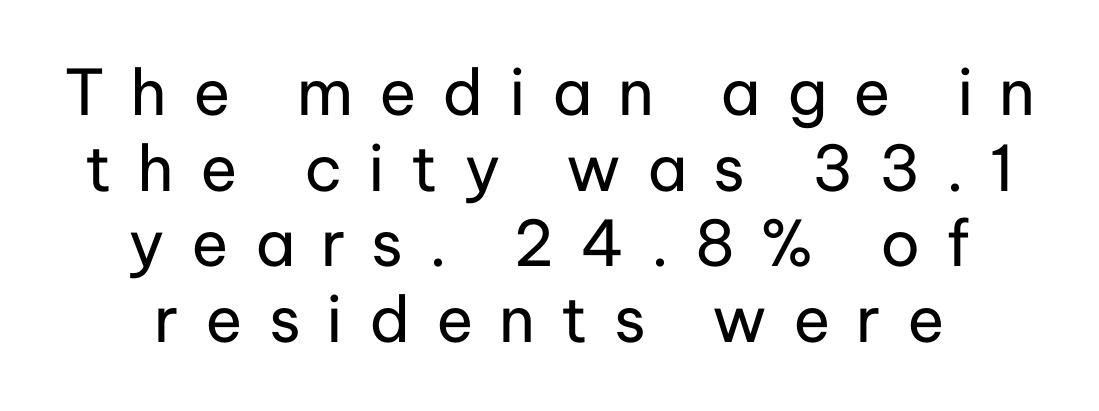
Q: Is the text bold? A: No.
Q: Is the text italic (slanted)? A: No, it is upright.
Q: Is the typeface a serif or a sans-serif typeface? A: Sans-serif.
Q: Is the text underlined? A: No.
Q: How is the paragraph aligned? A: Centered.
Q: Is the spacing between letters normal or unusually wide? A: Unusually wide.
Q: Width (condensed, normal, or wide)? A: Normal.
Q: Stroke contrast? A: Low.
Q: x-height? A: Medium.
Q: Monospaced? A: No.
